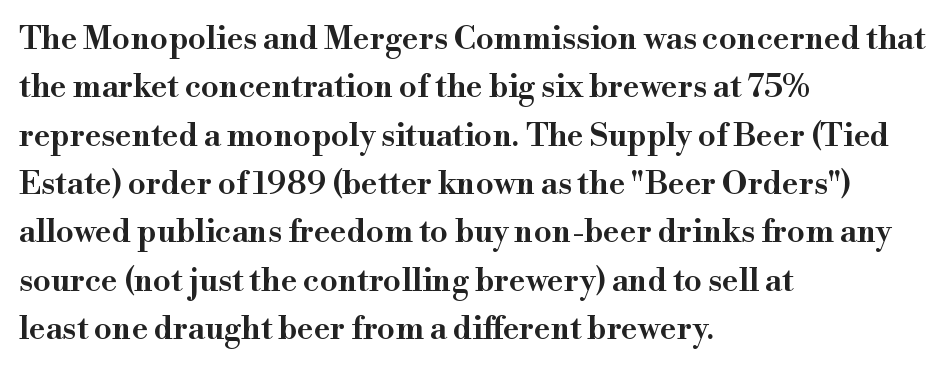
The image shows 32 px semibold serif type, upright; set left-aligned, normal line spacing (1.51x), normal letter spacing, not underlined; high stroke contrast and a small x-height.
